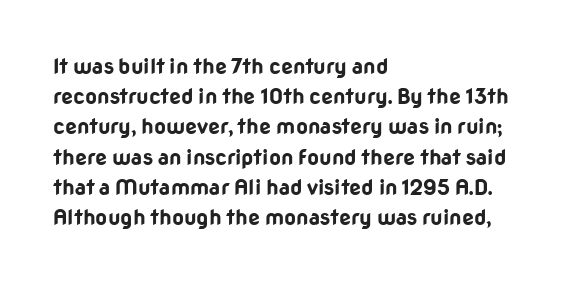
The image shows 21 px bold type, upright; set left-aligned, normal line spacing (1.44x), normal letter spacing, not underlined.
